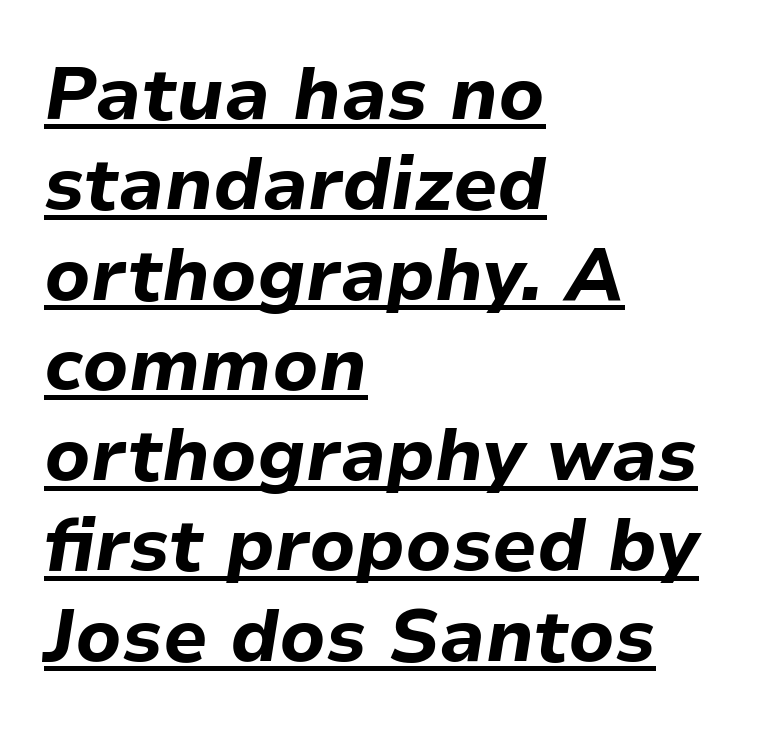
{"italic": "yes", "lean": "right", "slant_degrees": 9, "bold": "yes", "weight": "bold", "width": "normal", "stroke_contrast": "low", "x_height": "medium", "monospaced": "no", "underline": "yes", "align": "left", "line_spacing_ratio": 1.22, "letter_spacing": "normal", "letter_spacing_em": 0.0, "glyph_px": 74}
